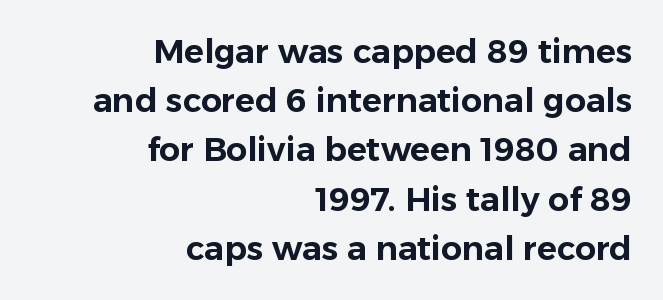
The type family on display is of the sans-serif kind. Honestly, the row spacing looks completely unremarkable. Observe the ordinary spacing: letters are neighbours, not strangers. A typesetter would mark this as roman, not italic. The space directly below the letters is spotless. The compositor pushed each line to the right boundary.
